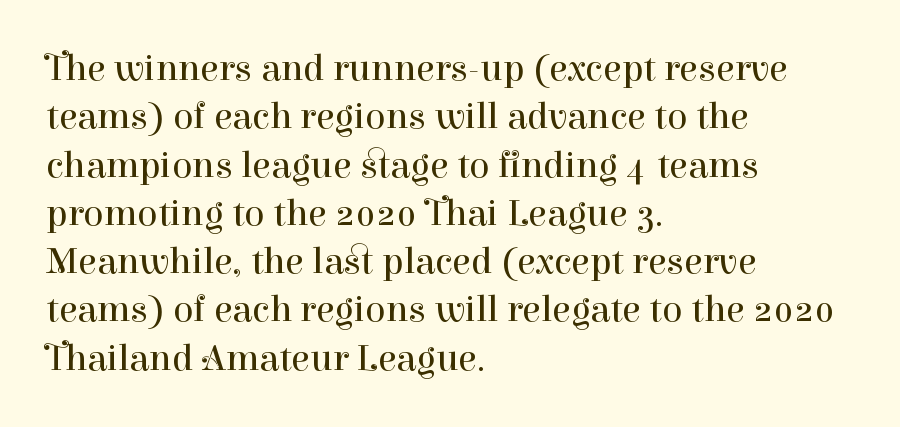
Q: Is the text bold? A: No.
Q: Is the text italic (slanted)? A: No, it is upright.
Q: Is the typeface a serif or a sans-serif typeface? A: Serif.
Q: Is the text underlined? A: No.
Q: How is the paragraph aligned? A: Left-aligned.
Q: Is the spacing between letters normal or unusually wide? A: Normal.
Q: Is the spacing between lines tight, normal or loose? A: Normal.
Q: Width (condensed, normal, or wide)? A: Normal.
Q: Stroke contrast? A: High.
Q: x-height? A: Medium.
Q: Monospaced? A: No.
